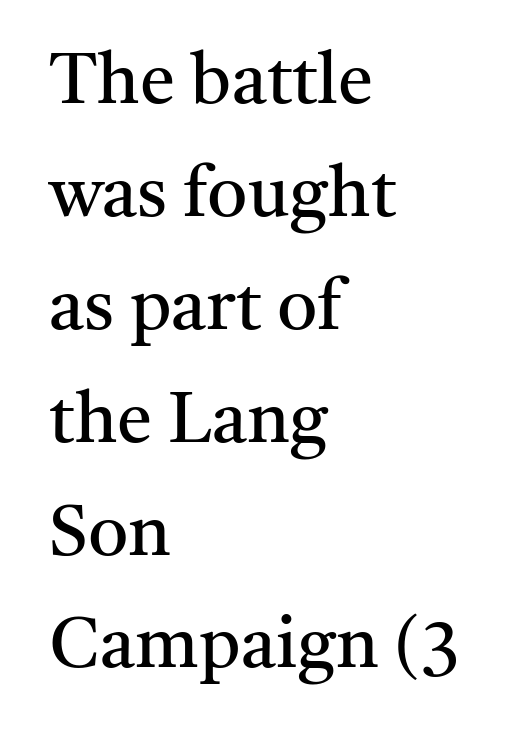
Notice how descenders clear the ascenders below comfortably — that's standard leading. Is there any slant? The stems are plumb. In terms of letterform style, serifs are clearly present. The cut favours lightness, reaching ordinary text weight at its darkest.
